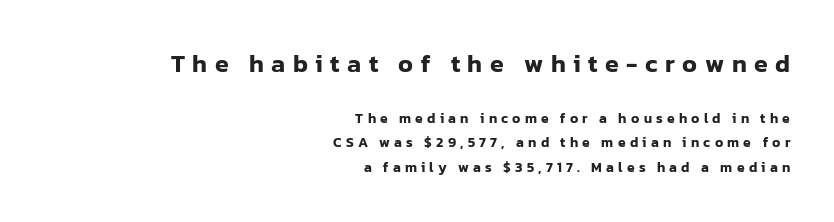
The image shows 25 px text type, upright; set right-aligned, line spacing 1.73x, unusually wide letter spacing (+0.3 em), not underlined; the first (top) block is 1.79x larger.
